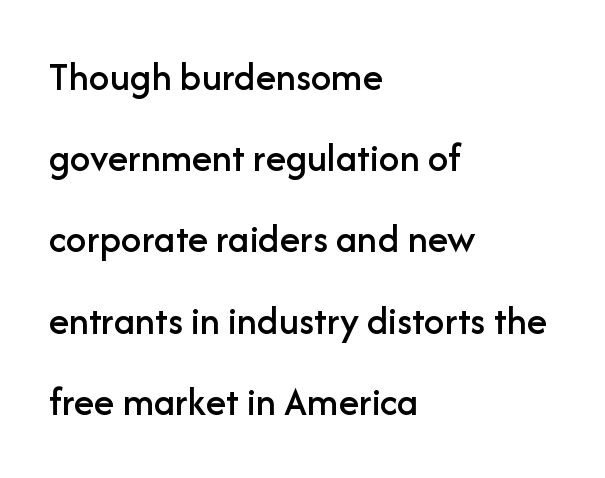
The image shows 41 px sans-serif type, upright; set left-aligned, loose line spacing (1.98x), normal letter spacing, not underlined; low stroke contrast and a medium x-height.
